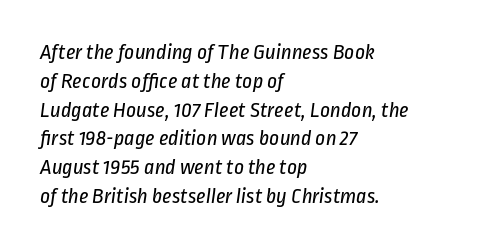
The image shows 22 px text type; set left-aligned, normal line spacing (1.31x), normal letter spacing, not underlined.
